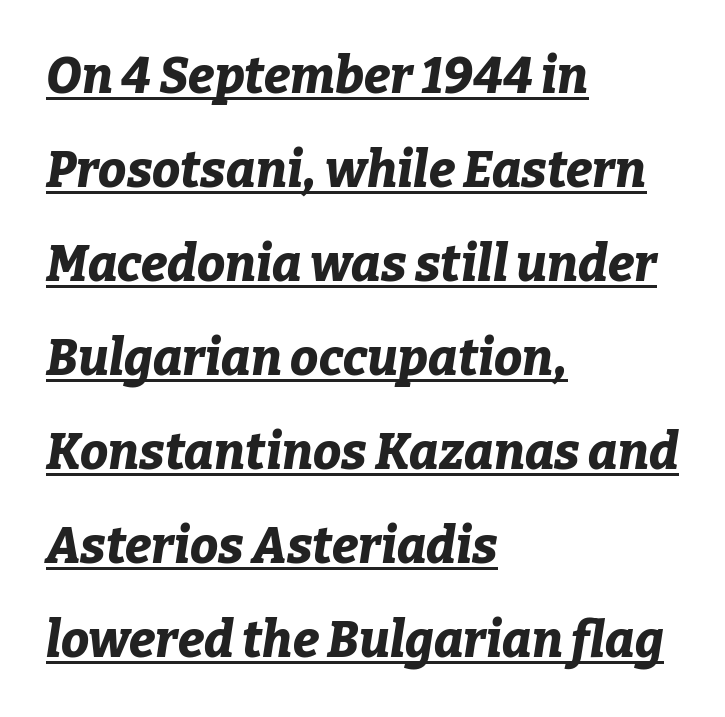
{"italic": "yes", "lean": "right", "slant_degrees": 9, "bold": "yes", "weight": "bold", "width": "normal", "stroke_contrast": "low", "x_height": "medium", "monospaced": "no", "underline": "yes", "align": "left", "line_spacing_ratio": 1.88, "letter_spacing": "normal", "letter_spacing_em": 0.0, "glyph_px": 50}
